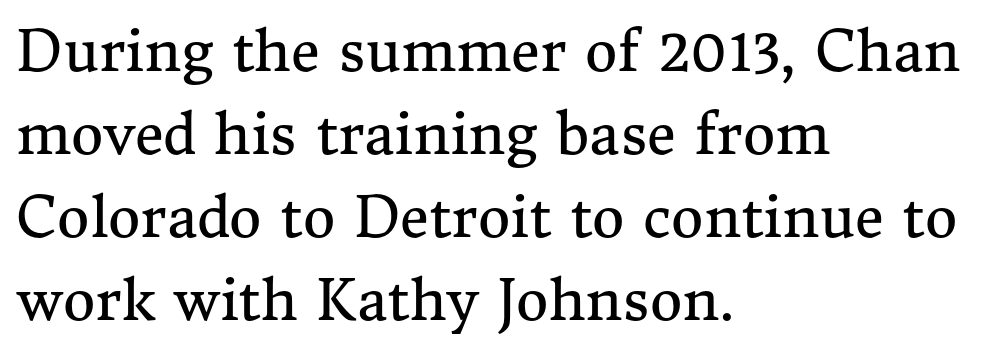
The image shows 56 px regular-weight serif type, upright; set left-aligned, normal line spacing (1.48x), normal letter spacing, not underlined; medium stroke contrast and a medium x-height.
